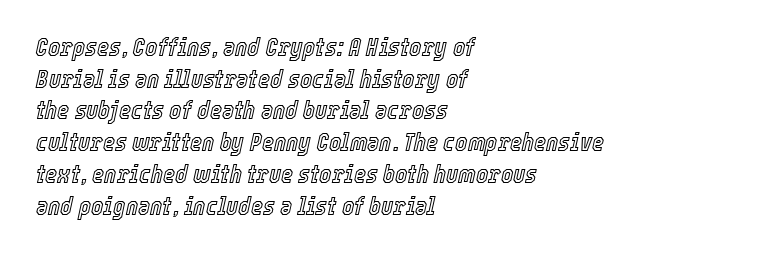
The image shows 26 px text type, italic (leaning right); set left-aligned, line spacing 1.22x, normal letter spacing, not underlined.
